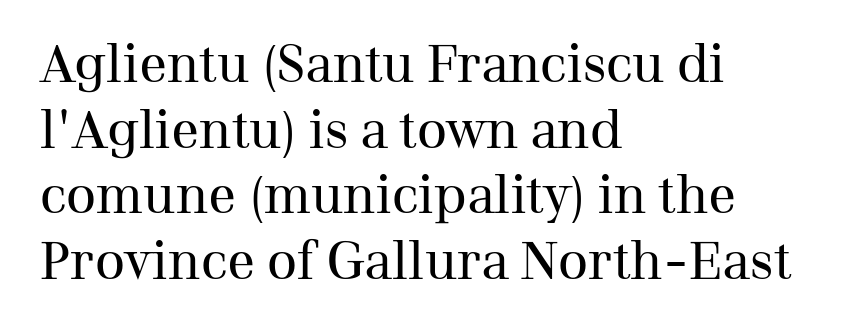
The image shows 52 px regular-weight serif type, upright; set left-aligned, normal line spacing (1.26x), normal letter spacing, not underlined; medium stroke contrast and a medium x-height.
